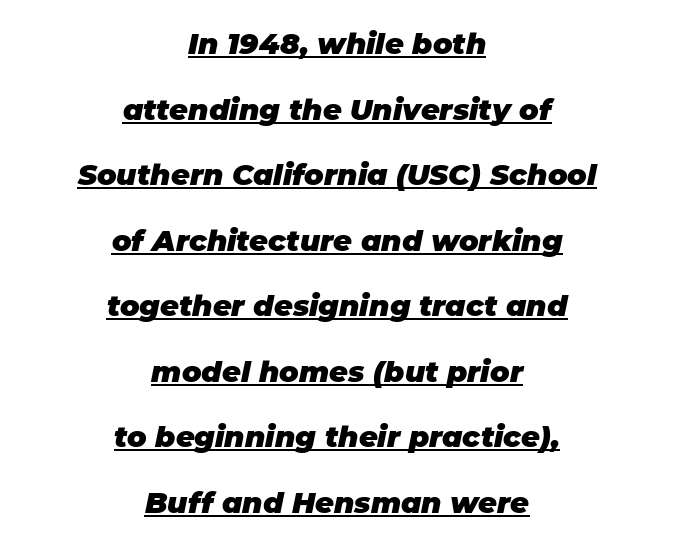
Q: Is the text bold? A: Yes.
Q: Is the text italic (slanted)? A: Yes, it leans right by about 11 degrees.
Q: Is the text underlined? A: Yes.
Q: How is the paragraph aligned? A: Centered.
Q: Is the spacing between letters normal or unusually wide? A: Normal.
Q: Is the spacing between lines tight, normal or loose? A: Loose.
Q: Width (condensed, normal, or wide)? A: Normal.
Q: Stroke contrast? A: Low.
Q: x-height? A: Large.
Q: Monospaced? A: No.
